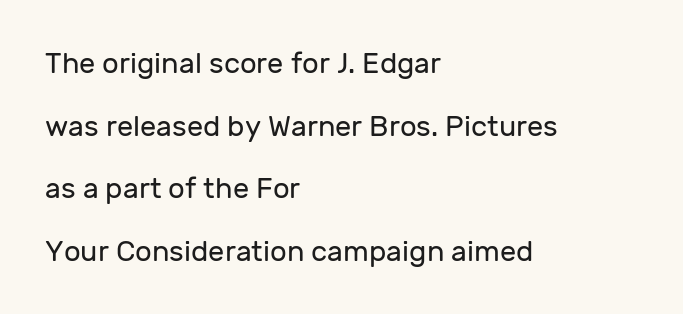
Q: Is the text bold? A: No.
Q: Is the text italic (slanted)? A: No, it is upright.
Q: Is the typeface a serif or a sans-serif typeface? A: Sans-serif.
Q: Is the text underlined? A: No.
Q: How is the paragraph aligned? A: Left-aligned.
Q: Is the spacing between letters normal or unusually wide? A: Normal.
Q: Is the spacing between lines tight, normal or loose? A: Loose.
Q: Width (condensed, normal, or wide)? A: Normal.
Q: Stroke contrast? A: Low.
Q: x-height? A: Medium.
Q: Monospaced? A: No.
